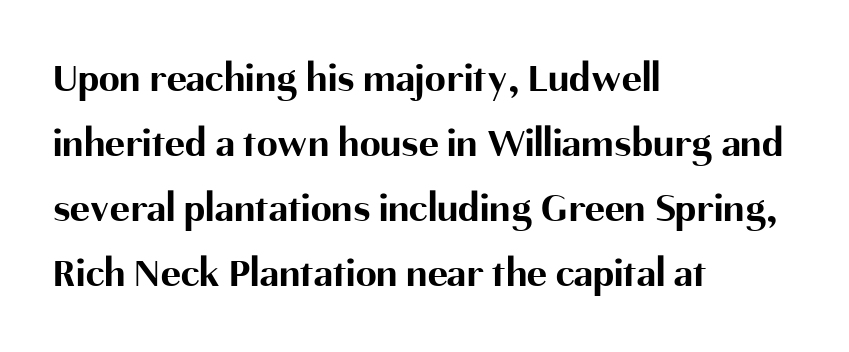
Quick note: underline off. This rendering uses left alignment, leaving the right contour irregular. Style check: upright. This sample uses plain, unmodified letter spacing. Do the characters align in a grid? No, the font is proportional. This sample uses a sans-serif face.
